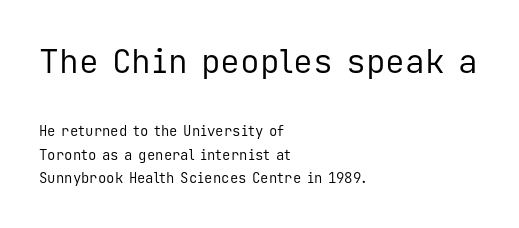
Q: Is the text bold? A: No.
Q: Is the text italic (slanted)? A: No, it is upright.
Q: Is the typeface a serif or a sans-serif typeface? A: Sans-serif.
Q: Is the text underlined? A: No.
Q: How is the paragraph aligned? A: Left-aligned.
Q: Is the spacing between letters normal or unusually wide? A: Normal.
Q: Is the spacing between lines tight, normal or loose? A: Normal.
Q: Which block of text is set in a larger size, the first (top) or the second (bottom)? A: The first (top) one.
Q: Width (condensed, normal, or wide)? A: Normal.
Q: Stroke contrast? A: Low.
Q: x-height? A: Medium.
Q: Monospaced? A: Yes.
